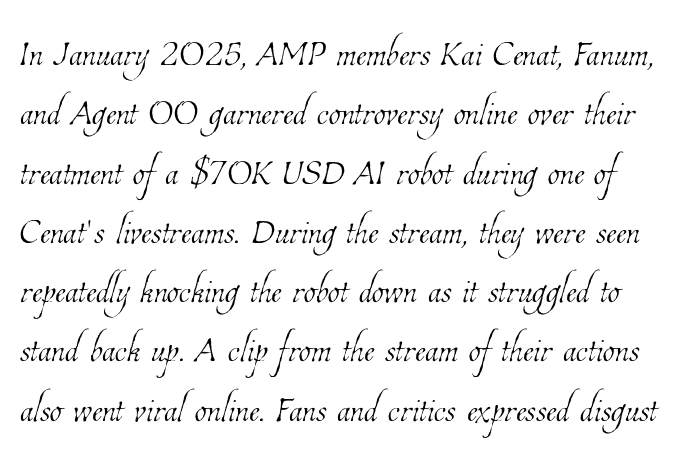
The face used here is proportionally spaced, like ordinary book or web type. Lines of text with bare space underneath. Summary of weight: not heavy and not bold. You could call the tracking neutral — neither tight nor loose.
